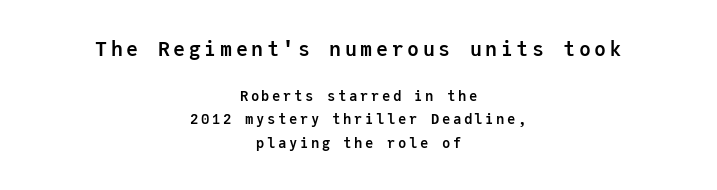
{"italic": "no", "bold": "yes", "underline": "no", "align": "center", "line_spacing": "normal", "line_spacing_ratio": 1.69, "larger_block": "first", "size_ratio": 1.43, "glyph_px": 20}
